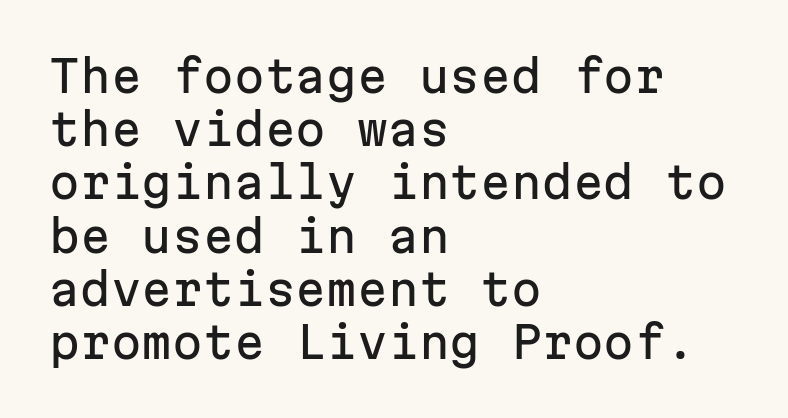
{"serif": "no", "italic": "no", "width": "normal", "stroke_contrast": "low", "x_height": "medium", "monospaced": "yes", "underline": "no", "align": "left", "line_spacing_ratio": 1.21, "letter_spacing": "normal", "letter_spacing_em": 0.0, "glyph_px": 44}
